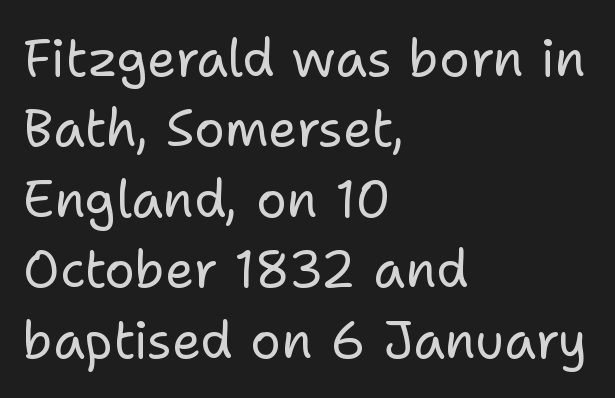
{"serif": "no", "italic": "no", "bold": "no", "weight": "regular", "width": "normal", "stroke_contrast": "low", "x_height": "medium", "monospaced": "no", "underline": "no", "align": "left", "line_spacing": "normal", "line_spacing_ratio": 1.38, "letter_spacing": "normal", "letter_spacing_em": 0.0, "glyph_px": 51}
